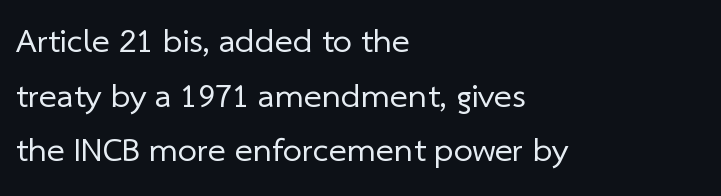
Notice how the passage keeps a crisp vertical edge on the left only. This sample keeps an unexceptional amount of space between lines. This reads as an unemphasized weight, regular at the heaviest. The face used here is proportionally spaced, like ordinary book or web type.
